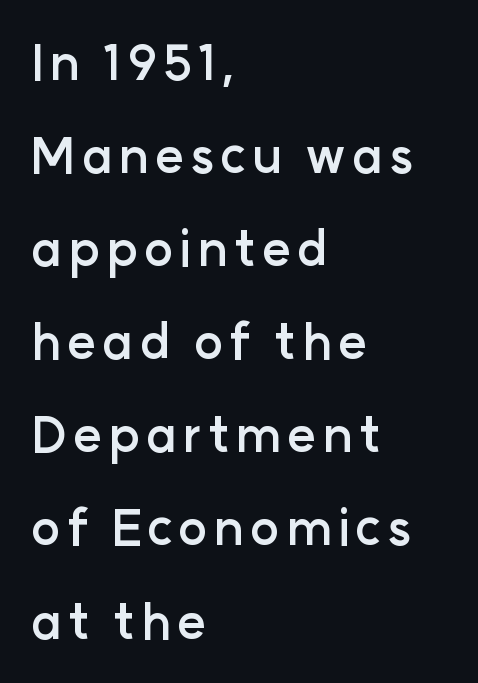
{"serif": "no", "italic": "no", "bold": "yes", "weight": "semibold", "width": "normal", "stroke_contrast": "low", "x_height": "medium", "monospaced": "no", "underline": "no", "align": "left", "line_spacing": "loose", "line_spacing_ratio": 1.9, "glyph_px": 49}
